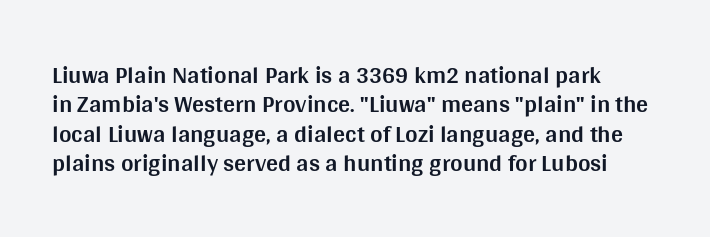
Spacing between characters is what you'd get straight out of the box. Vertical strokes here are truly vertical. A dark, heavy texture on the line: the type is bold. The glyphs are unaccompanied by any horizontal stroke below them.
